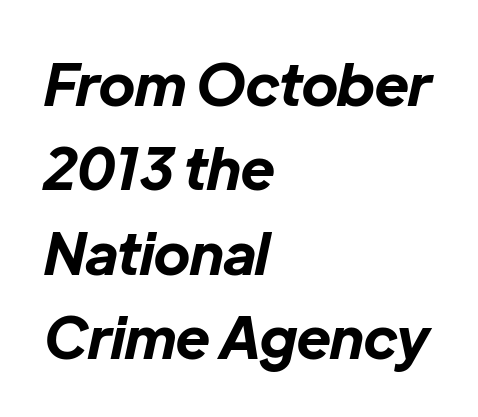
The gaps between neighbouring characters are ordinary and unremarkable. The font is running at its bold setting. The glyphs look as if they've been sheared to an angle. Looks like regular typesetting: each glyph gets only the width it needs.
